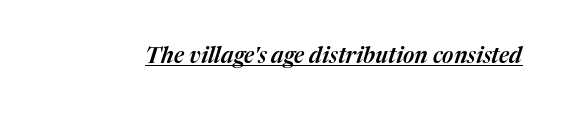
Designer's note — italics engaged. This rendering features underlined lettering. Tracking here is standard; glyphs follow each other at the usual distance.
